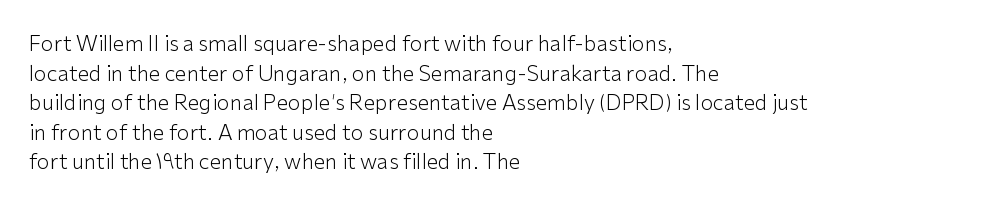
Q: Is the text bold? A: No.
Q: Is the text italic (slanted)? A: No, it is upright.
Q: Is the text underlined? A: No.
Q: How is the paragraph aligned? A: Left-aligned.
Q: Is the spacing between letters normal or unusually wide? A: Normal.
Q: Is the spacing between lines tight, normal or loose? A: Normal.
